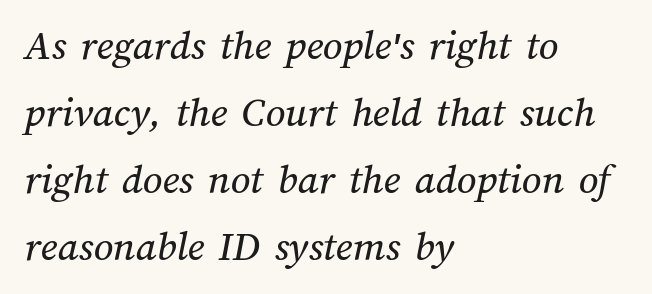
Each word holds together tightly as a unit, with standard inter-letter gaps. The passage shown is typed in a proportional face where columns would drift. Line beginnings align vertically; line endings do not. Descender tails drop into unmarked territory. The leading is moderate, giving the passage an even texture.
